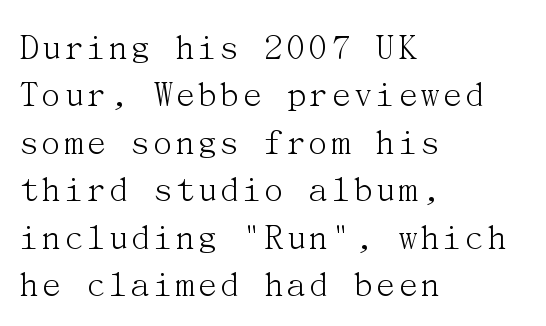
Nothing unusual about the tracking: characters are spaced as the font intends. The letters stand upright; this is a roman face. To sum up the face: it has serifs. No heavy texture on the line: the type isn't bold. A bare baseline throughout the passage.
